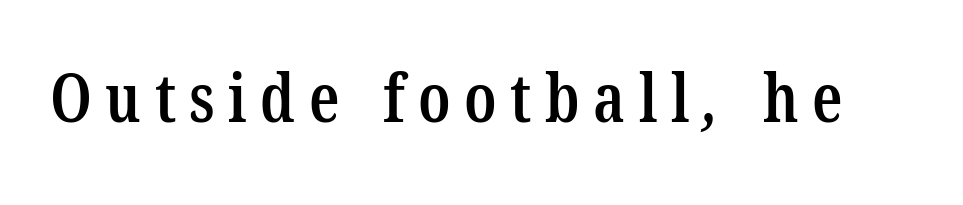
The image shows 67 px semibold, condensed serif type; set unusually wide letter spacing (+0.2 em), not underlined; low stroke contrast and a medium x-height.
